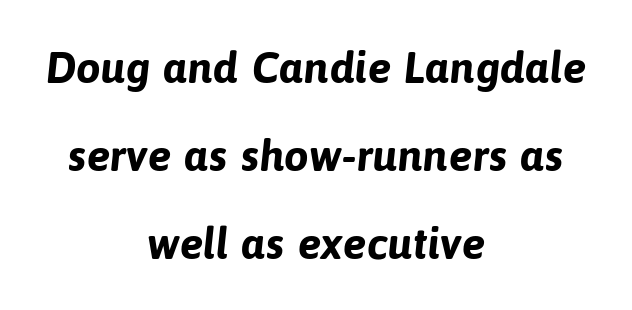
{"serif": "no", "bold": "yes", "weight": "bold", "width": "normal", "stroke_contrast": "low", "x_height": "medium", "monospaced": "no", "underline": "no", "align": "center", "line_spacing": "loose", "line_spacing_ratio": 2.0, "letter_spacing": "normal", "letter_spacing_em": 0.0, "glyph_px": 44}
